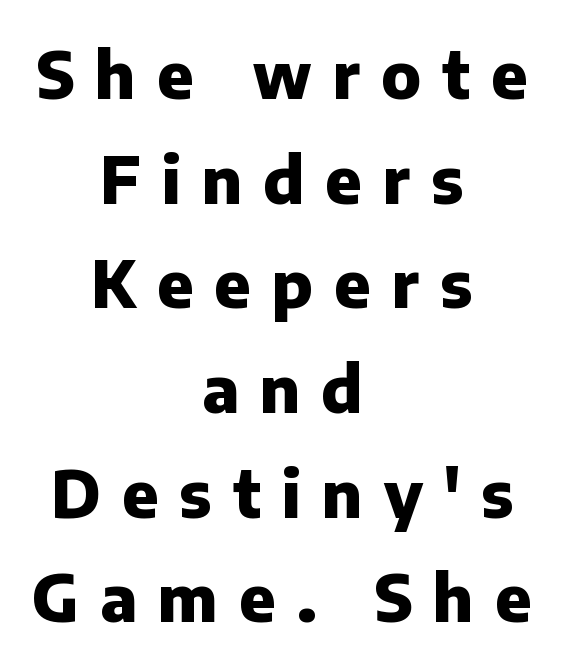
The image shows 65 px heavy sans-serif type, upright; set centered, normal line spacing (1.61x), unusually wide letter spacing (+0.32 em), not underlined; low stroke contrast and a medium x-height.
